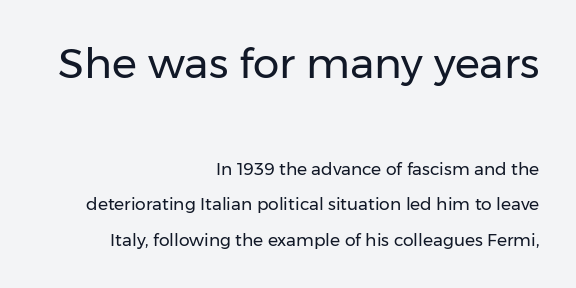
The image shows 42 px regular-weight sans-serif type, upright; set right-aligned, loose line spacing (2.08x), normal letter spacing, not underlined; the first (top) block is 2.47x larger; low stroke contrast and a medium x-height.
